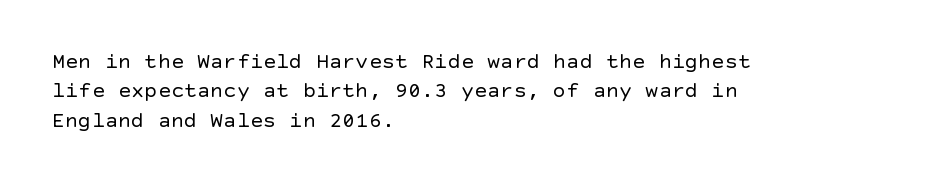
Q: Is the text bold? A: No.
Q: Is the text italic (slanted)? A: No, it is upright.
Q: Is the text underlined? A: No.
Q: How is the paragraph aligned? A: Left-aligned.
Q: Is the spacing between letters normal or unusually wide? A: Normal.
Q: Is the spacing between lines tight, normal or loose? A: Normal.
